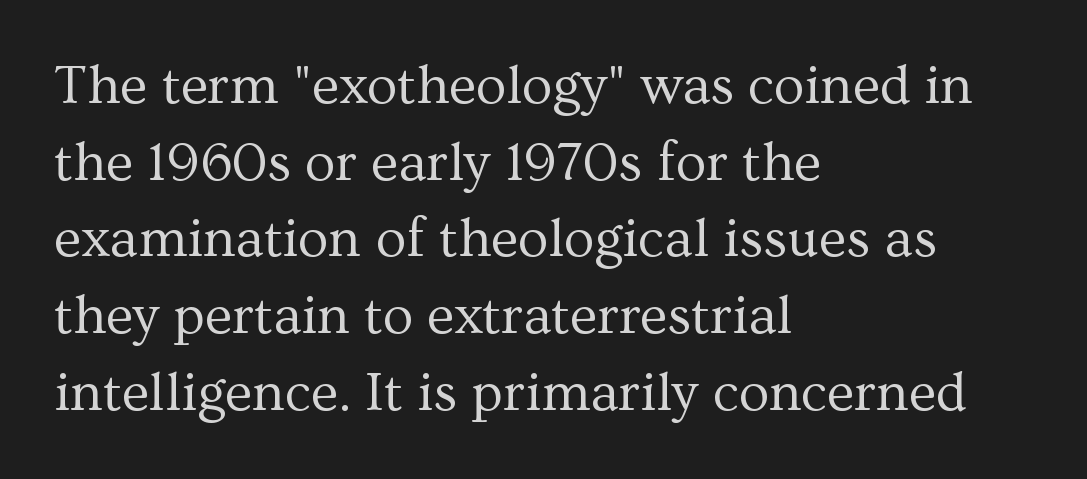
{"serif": "yes", "italic": "no", "bold": "no", "weight": "regular", "width": "normal", "stroke_contrast": "medium", "x_height": "medium", "monospaced": "no", "underline": "no", "align": "left", "line_spacing": "normal", "line_spacing_ratio": 1.37, "letter_spacing": "normal", "letter_spacing_em": 0.0, "glyph_px": 56}
